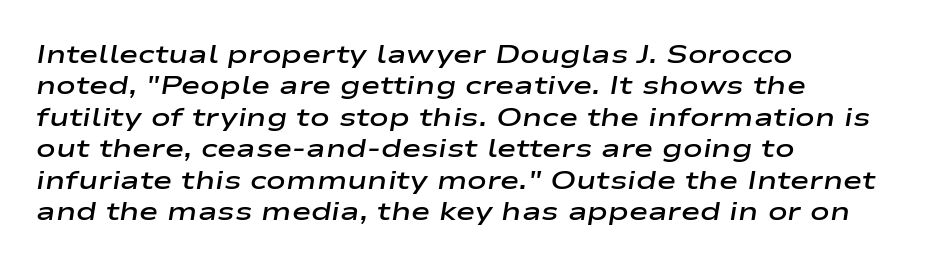
The image shows 26 px text type, italic (leaning right); set left-aligned, line spacing 1.21x, normal letter spacing, not underlined.
